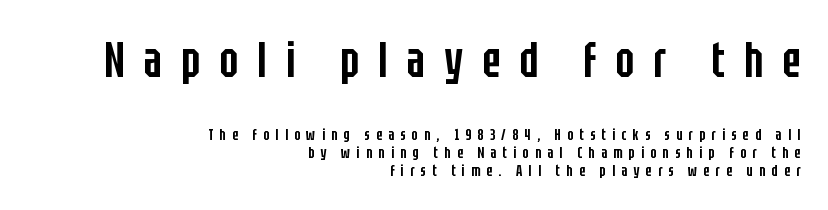
Q: Is the text bold? A: Semi-bold.
Q: Is the text italic (slanted)? A: No, it is upright.
Q: Is the typeface a serif or a sans-serif typeface? A: Sans-serif.
Q: Is the text underlined? A: No.
Q: How is the paragraph aligned? A: Right-aligned.
Q: Is the spacing between letters normal or unusually wide? A: Unusually wide.
Q: Is the spacing between lines tight, normal or loose? A: Tight.
Q: Which block of text is set in a larger size, the first (top) or the second (bottom)? A: The first (top) one.
Q: Width (condensed, normal, or wide)? A: Condensed.
Q: Stroke contrast? A: Low.
Q: x-height? A: Large.
Q: Monospaced? A: No.
